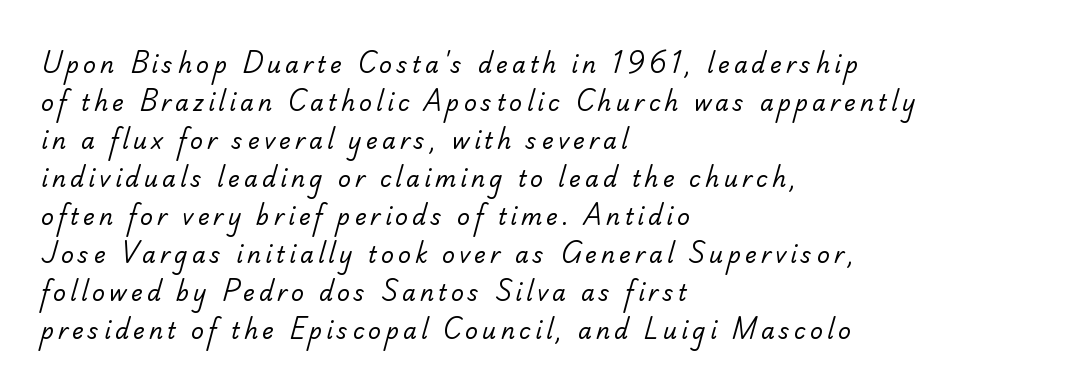
{"bold": "no", "underline": "no", "align": "left", "line_spacing_ratio": 1.73, "glyph_px": 22}
